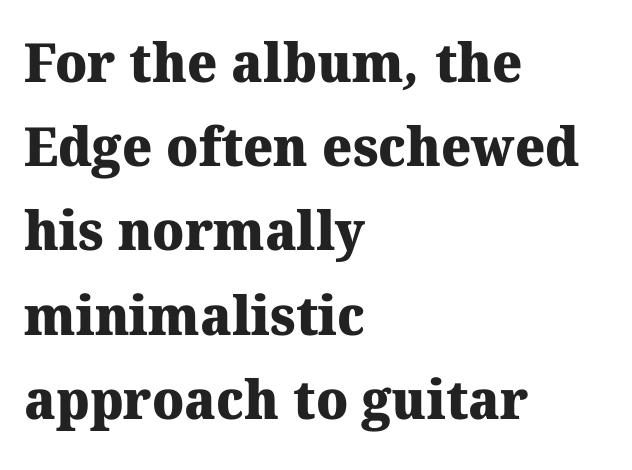
The face used here is proportionally spaced, like ordinary book or web type. The horizontal fit of the characters is conventional and even. Does the leading feel generous? No, just average. Horizontal alignment here is leftward, the default for most running prose. Look at the stroke-to-counter ratio: heavy, a bold. The strip under each line holds only bare page.
